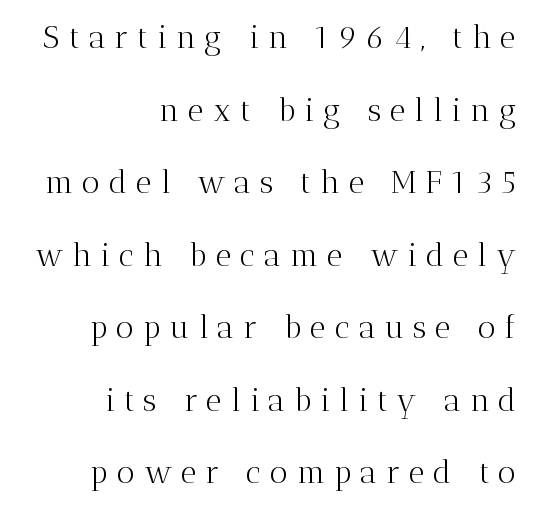
The image shows 31 px light serif type, upright; set right-aligned, loose line spacing (2.34x), unusually wide letter spacing (+0.29 em), not underlined; medium stroke contrast and a medium x-height.
